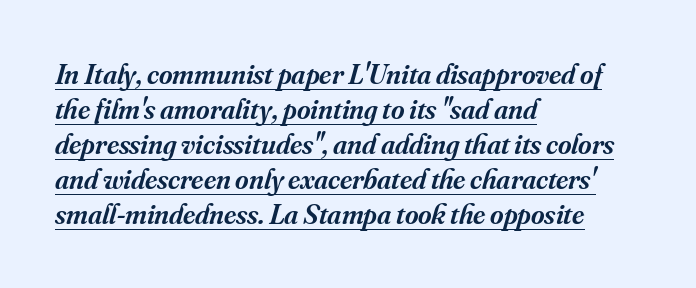
{"serif": "yes", "italic": "yes", "lean": "right", "slant_degrees": 16, "bold": "semi", "weight": "semibold", "width": "normal", "stroke_contrast": "medium", "x_height": "small", "monospaced": "no", "underline": "yes", "align": "left", "line_spacing_ratio": 1.21, "letter_spacing": "normal", "letter_spacing_em": 0.0, "glyph_px": 29}
